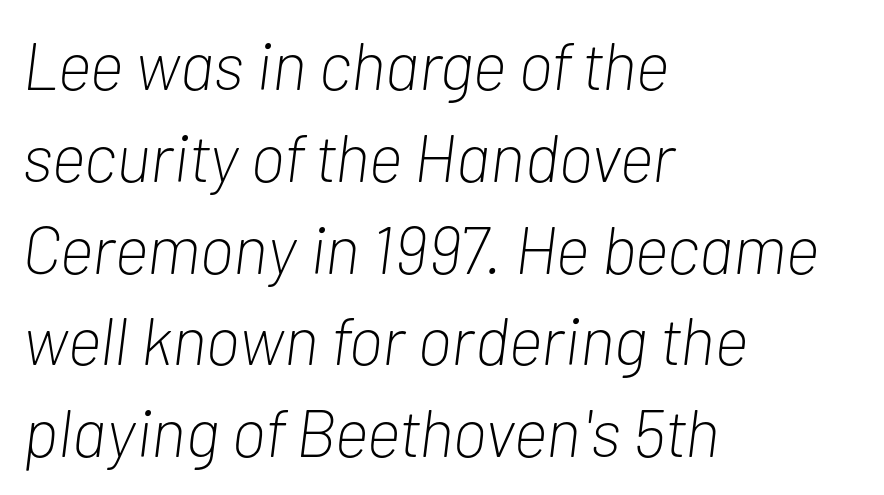
{"italic": "yes", "lean": "right", "slant_degrees": 7, "bold": "no", "weight": "light", "width": "condensed", "stroke_contrast": "low", "x_height": "medium", "monospaced": "no", "underline": "no", "align": "left", "line_spacing": "normal", "line_spacing_ratio": 1.37, "letter_spacing": "normal", "letter_spacing_em": 0.0, "glyph_px": 67}
